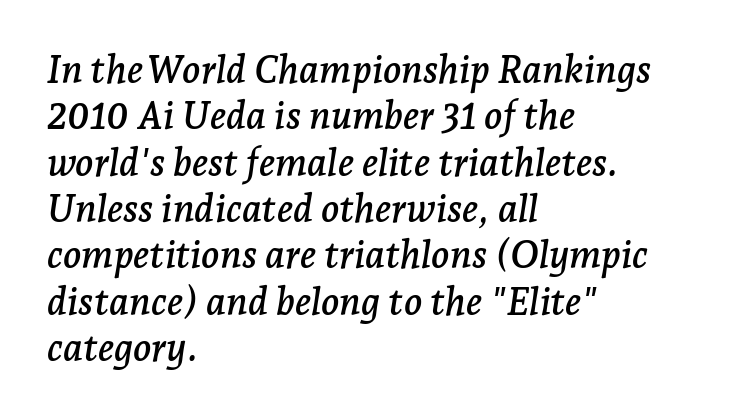
A typesetter would call this zero additional tracking. Any mark beneath the type? The region is blank. The face used here is proportionally spaced, like ordinary book or web type. Which margin do the lines hug? The left one — the right edge is uneven. Examine the stroke ends and you'll spot serifs.
